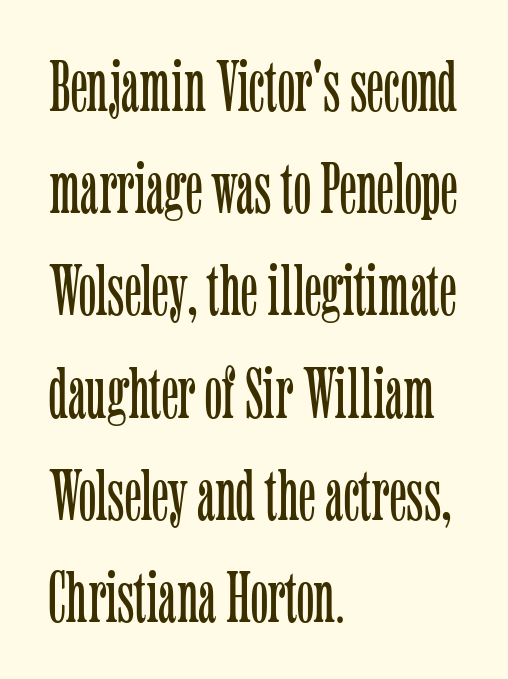
The image shows 73 px light, condensed serif type, upright; set left-aligned, normal line spacing (1.4x), normal letter spacing, not underlined; low stroke contrast and a medium x-height.
